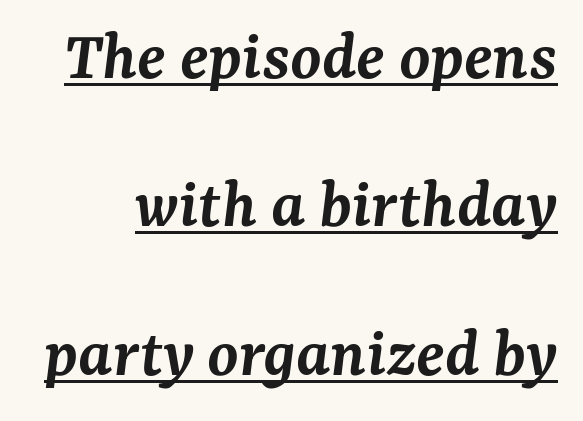
{"serif": "yes", "italic": "yes", "lean": "right", "slant_degrees": 7, "bold": "semi", "weight": "semibold", "width": "normal", "stroke_contrast": "medium", "x_height": "medium", "monospaced": "no", "underline": "yes", "line_spacing": "loose", "line_spacing_ratio": 2.09, "letter_spacing": "normal", "letter_spacing_em": 0.0, "glyph_px": 71}
